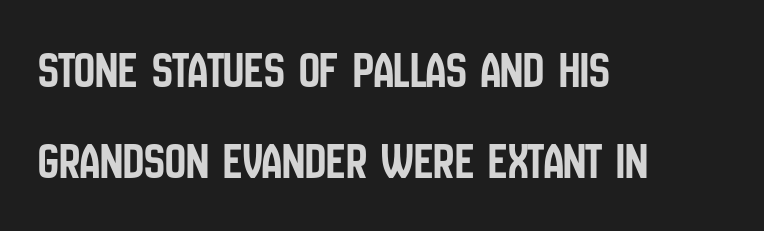
Nope, no serifs anywhere on these letters. Students, note that the glyphs here touch the page at normal intervals. Left-aligned paragraph, ragged on the right. You could not count columns in this text — the font is proportionally spaced. Underline: absent.
